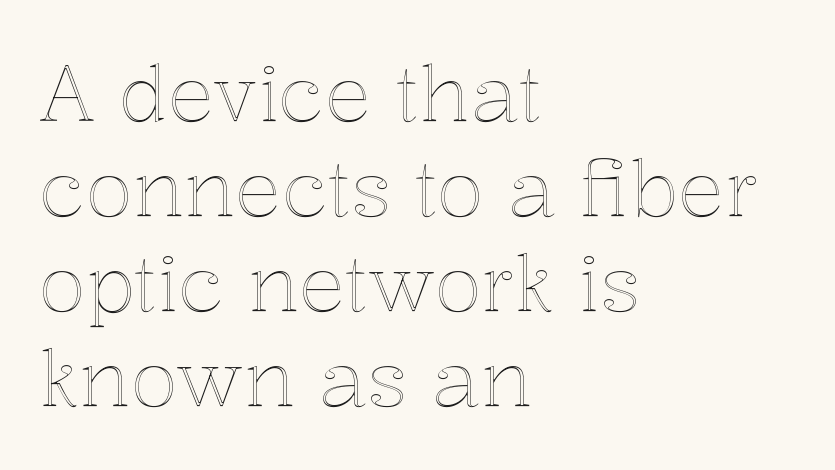
Q: Is the text italic (slanted)? A: No, it is upright.
Q: Is the text underlined? A: No.
Q: How is the paragraph aligned? A: Left-aligned.
Q: Is the spacing between letters normal or unusually wide? A: Normal.
Q: Width (condensed, normal, or wide)? A: Normal.
Q: x-height? A: Medium.
Q: Monospaced? A: No.
